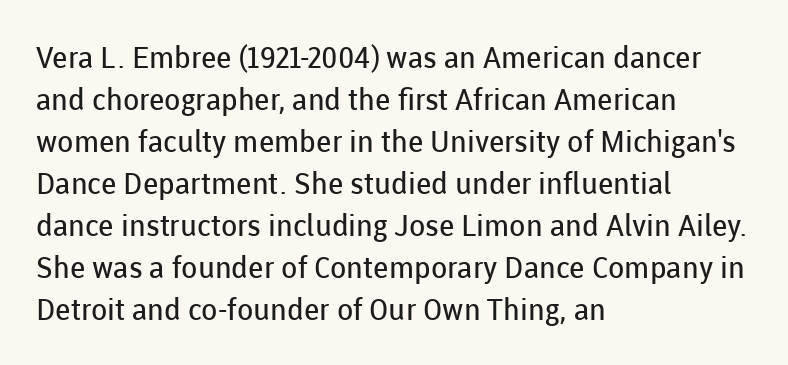
Q: Is the text bold? A: No.
Q: Is the text italic (slanted)? A: No, it is upright.
Q: Is the typeface a serif or a sans-serif typeface? A: Sans-serif.
Q: Is the text underlined? A: No.
Q: How is the paragraph aligned? A: Left-aligned.
Q: Is the spacing between letters normal or unusually wide? A: Normal.
Q: Is the spacing between lines tight, normal or loose? A: Normal.
Q: Width (condensed, normal, or wide)? A: Normal.
Q: Stroke contrast? A: Low.
Q: x-height? A: Medium.
Q: Monospaced? A: No.
